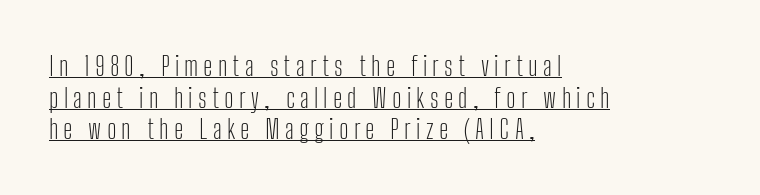
{"italic": "no", "bold": "no", "underline": "yes", "align": "left", "line_spacing_ratio": 1.17, "glyph_px": 27}
